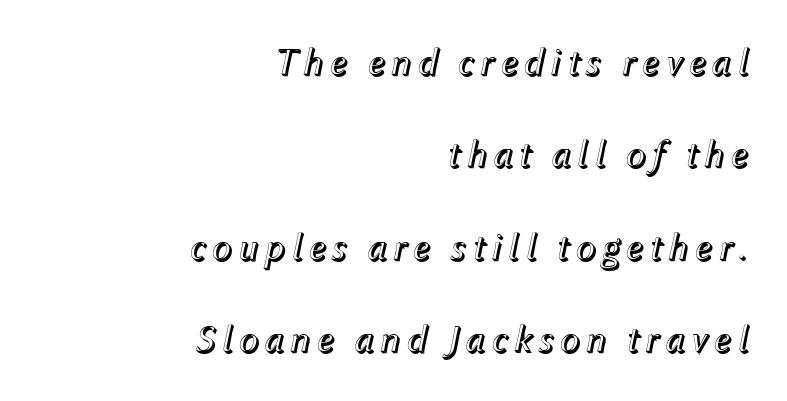
{"italic": "yes", "lean": "right", "slant_degrees": 12, "width": "normal", "x_height": "medium", "monospaced": "no", "underline": "no", "align": "right", "line_spacing": "loose", "line_spacing_ratio": 2.37, "glyph_px": 39}
